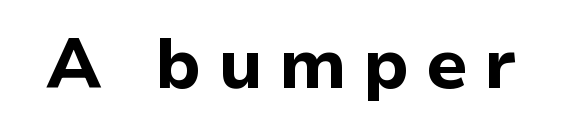
The image shows 70 px bold sans-serif type, upright; set unusually wide letter spacing (+0.23 em), not underlined; low stroke contrast and a medium x-height.
